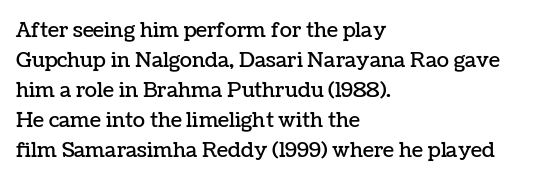
Q: Is the text italic (slanted)? A: No, it is upright.
Q: Is the text underlined? A: No.
Q: How is the paragraph aligned? A: Left-aligned.
Q: Is the spacing between letters normal or unusually wide? A: Normal.
Q: Is the spacing between lines tight, normal or loose? A: Normal.
